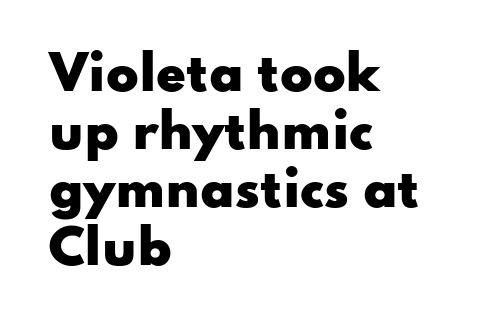
Q: Is the text bold? A: Yes.
Q: Is the text italic (slanted)? A: No, it is upright.
Q: Is the typeface a serif or a sans-serif typeface? A: Sans-serif.
Q: Is the text underlined? A: No.
Q: How is the paragraph aligned? A: Left-aligned.
Q: Is the spacing between letters normal or unusually wide? A: Normal.
Q: Width (condensed, normal, or wide)? A: Wide.
Q: Stroke contrast? A: Low.
Q: x-height? A: Small.
Q: Monospaced? A: No.
